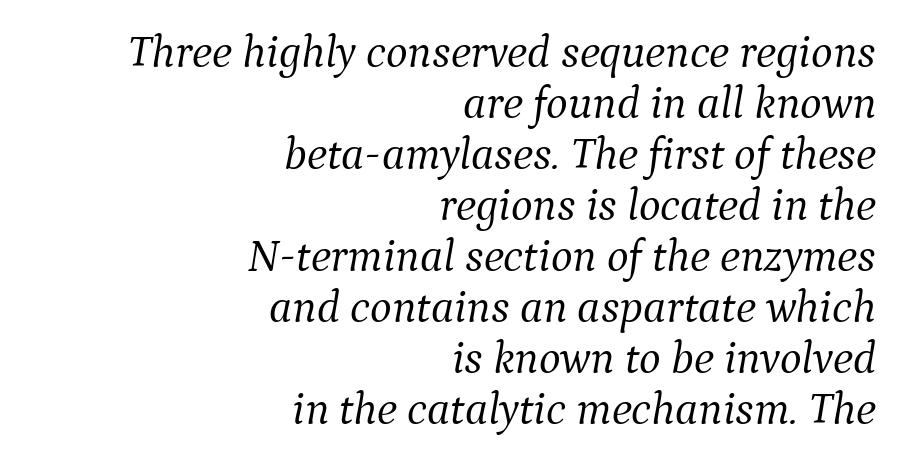
The image shows 46 px light serif type, italic (leaning right); set right-aligned, tight line spacing (1.11x), normal letter spacing, not underlined; medium stroke contrast and a medium x-height.
